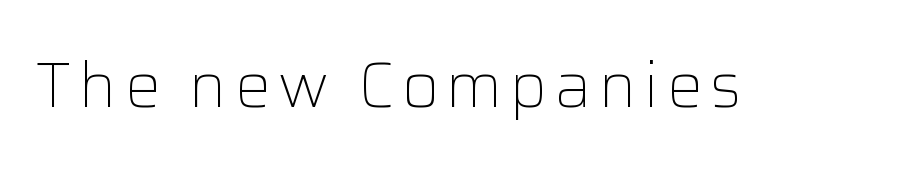
The image shows 63 px light sans-serif type, upright; set not underlined; low stroke contrast and a medium x-height.
